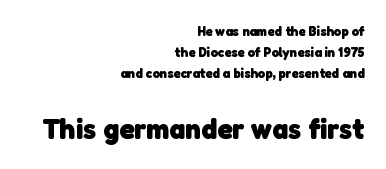
The typesetting leans heavy: a genuine bold. Reading top to bottom, the characters get bigger at the block break. Glyph-to-glyph distance matches everyday printed text. Are there feet on the stems? There aren't — it's a sans.
